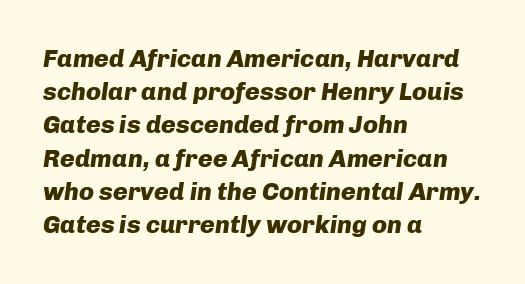
Where is the straight margin? On the left. Summary of weight: heavy, a full bold. Leading: standard. The line texture is even and compact thanks to regular tracking.
